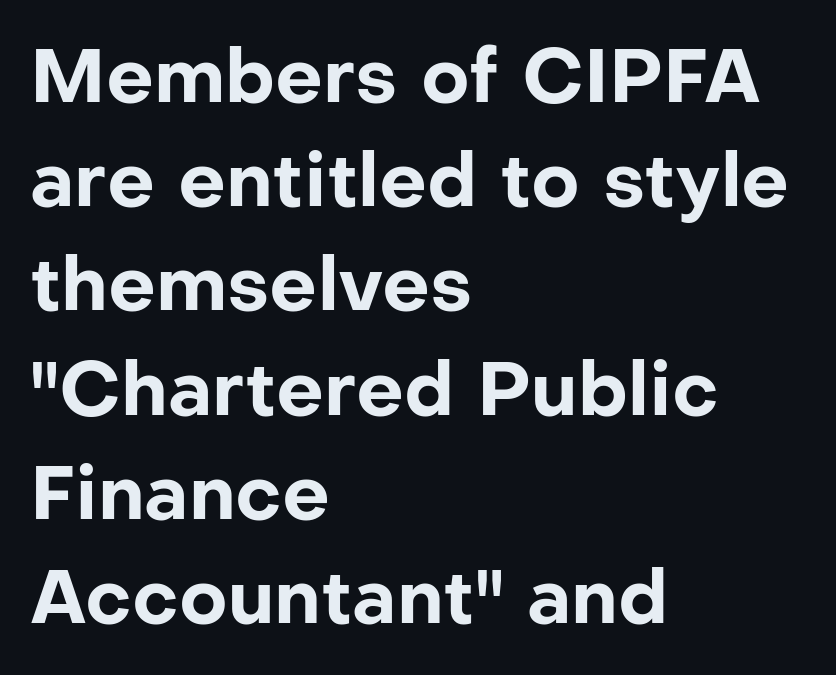
{"serif": "no", "italic": "no", "bold": "yes", "weight": "bold", "width": "normal", "stroke_contrast": "low", "x_height": "medium", "monospaced": "no", "underline": "no", "align": "left", "line_spacing": "normal", "line_spacing_ratio": 1.39, "letter_spacing": "normal", "letter_spacing_em": 0.0, "glyph_px": 75}
